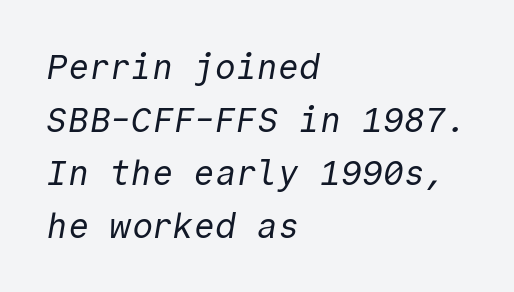
The image shows 35 px regular-weight sans-serif type, monospaced; set left-aligned, normal line spacing (1.51x), normal letter spacing, not underlined; a medium x-height.
